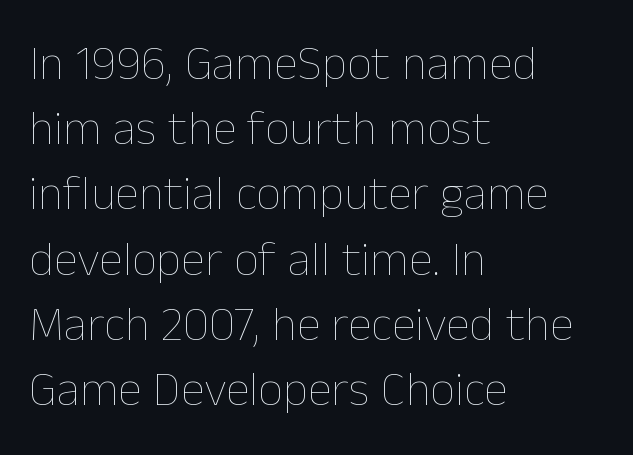
These lines keep a tight, regular rhythm from letter to letter. The weight would be labelled regular, book, light, or lighter still. These lines are rendered in a variable-pitch font. Plain, unruled lines of type. Where is the straight margin? On the left.
